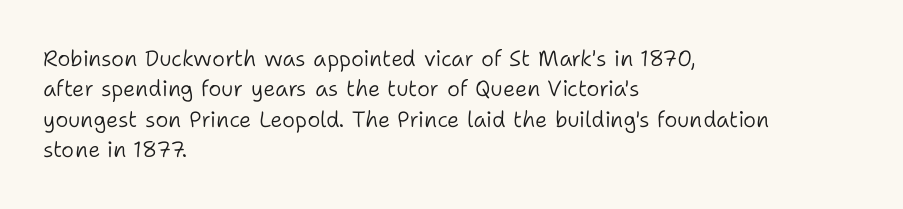
The image shows 22 px text type, upright; set left-aligned, normal line spacing (1.38x), normal letter spacing, not underlined.
